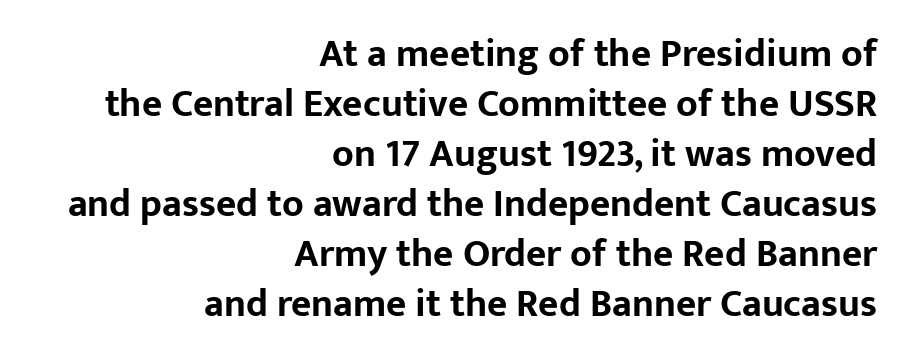
The space beneath each line is pristine and unruled. Designer's note — italics off, roman on. These lines are rendered in a variable-pitch font. You could call the tracking neutral — neither tight nor loose. Typeset ragged left — the right edge is the straight one. Summary of weight: heavy, a full bold.
